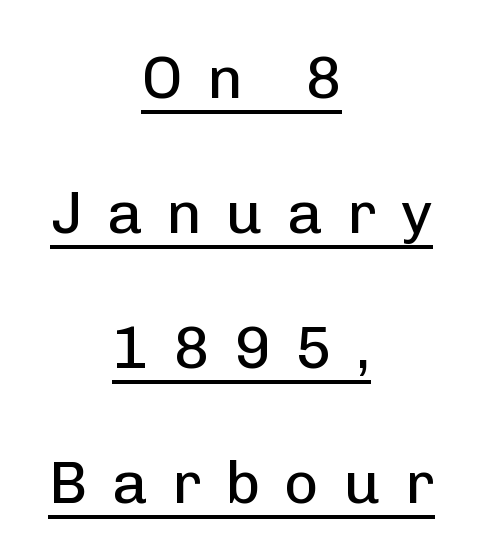
Q: Is the text bold? A: No.
Q: Is the text italic (slanted)? A: No, it is upright.
Q: Is the typeface a serif or a sans-serif typeface? A: Sans-serif.
Q: Is the text underlined? A: Yes.
Q: How is the paragraph aligned? A: Centered.
Q: Is the spacing between letters normal or unusually wide? A: Unusually wide.
Q: Is the spacing between lines tight, normal or loose? A: Loose.
Q: Width (condensed, normal, or wide)? A: Normal.
Q: Stroke contrast? A: Low.
Q: x-height? A: Medium.
Q: Monospaced? A: No.
